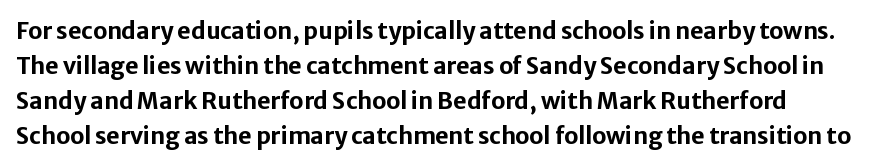
Q: Is the text bold? A: Yes.
Q: Is the text italic (slanted)? A: No, it is upright.
Q: Is the text underlined? A: No.
Q: Is the spacing between letters normal or unusually wide? A: Normal.
Q: Is the spacing between lines tight, normal or loose? A: Normal.
